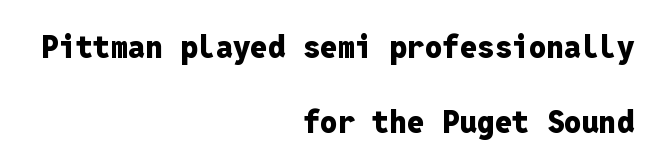
A bare baseline throughout the passage. The typesetter chose a ragged-left arrangement here. Every stem runs plumb, perpendicular to the baseline. What weight is shown? A full bold with thick strokes. You could count columns in this text — the font is strictly monospaced.
